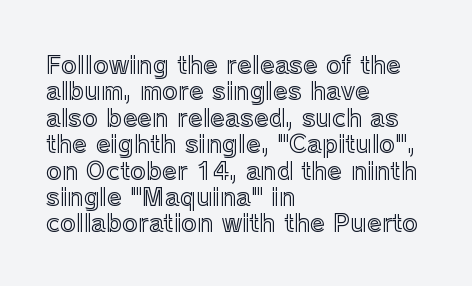
When letters stand straight like this, we call the style roman or upright. The passage is arranged the way most books set body copy — flush left. Notice how descenders almost collide with the ascenders below — that's tight leading. Only glyphs here, with clear space below each row.
